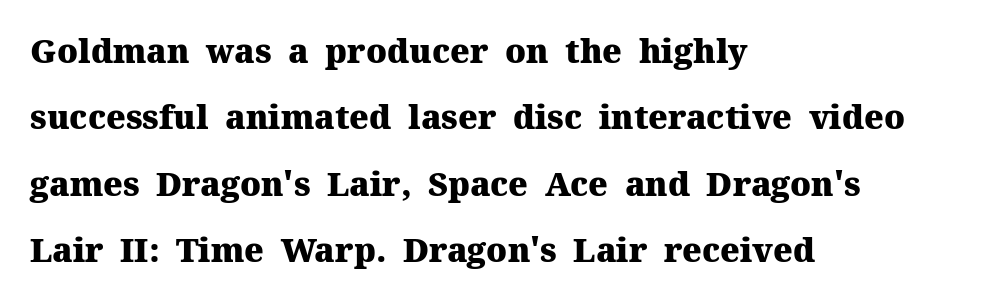
The text block is weighted toward the left margin, trailing off unevenly rightward. There is no visible air inserted between adjacent glyphs. Check under the words: just untouched page. Quick note: interline space is abundant. Nope, not italic — everything's standing straight. I'd call this a serif setting — the letters wear small feet.
